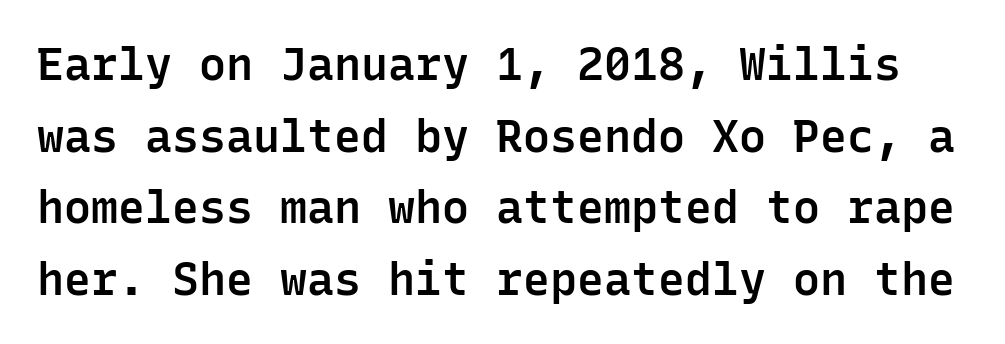
Q: Is the text bold? A: Semi-bold.
Q: Is the text italic (slanted)? A: No, it is upright.
Q: Is the typeface a serif or a sans-serif typeface? A: Sans-serif.
Q: Is the text underlined? A: No.
Q: Is the spacing between letters normal or unusually wide? A: Normal.
Q: Is the spacing between lines tight, normal or loose? A: Normal.
Q: Width (condensed, normal, or wide)? A: Normal.
Q: Stroke contrast? A: Low.
Q: x-height? A: Medium.
Q: Monospaced? A: Yes.
